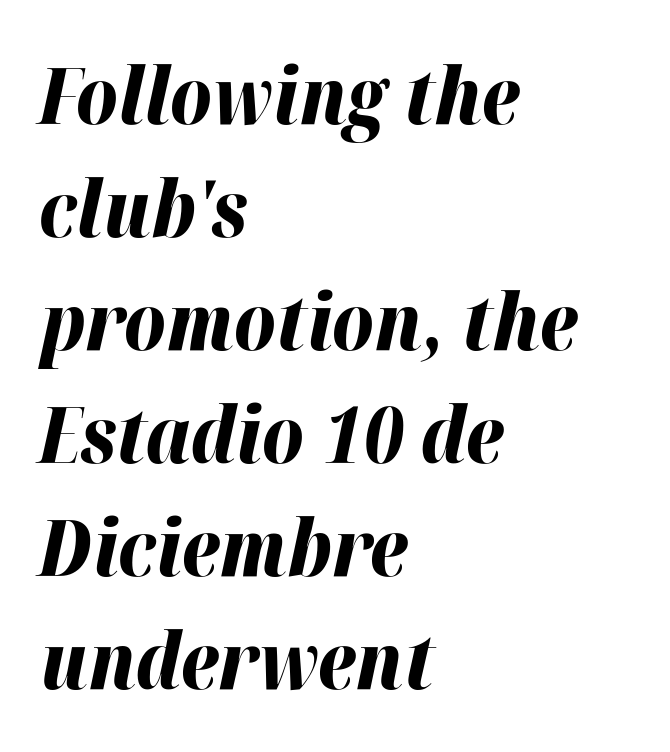
{"italic": "yes", "lean": "right", "slant_degrees": 12, "bold": "yes", "weight": "bold", "width": "normal", "stroke_contrast": "high", "x_height": "medium", "monospaced": "no", "underline": "no", "align": "left", "line_spacing": "normal", "line_spacing_ratio": 1.43, "letter_spacing": "normal", "letter_spacing_em": 0.0, "glyph_px": 79}
